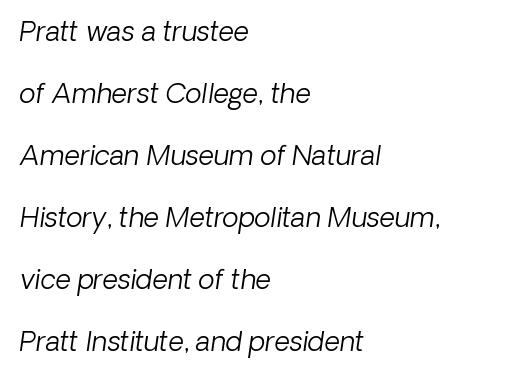
The image shows 27 px text type, italic (leaning right); set left-aligned, loose line spacing (2.3x), normal letter spacing, not underlined.
